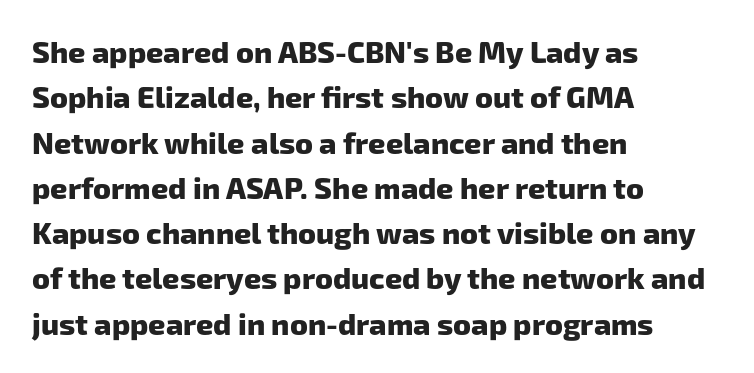
Observe the absence of serifs on each vertical stroke in this sample. Tracking value appears to be zero — textbook default spacing. The rag falls on the right side of this text block. This sample keeps an unexceptional amount of space between lines.
